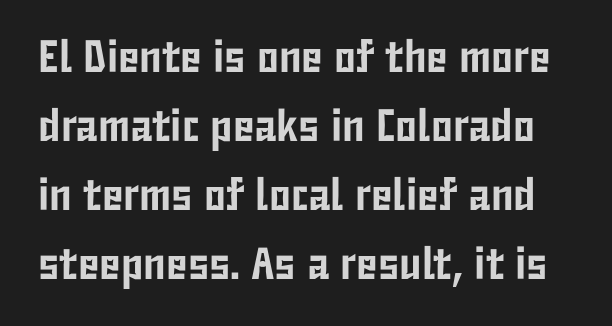
Q: Is the text italic (slanted)? A: No, it is upright.
Q: Is the typeface a serif or a sans-serif typeface? A: Sans-serif.
Q: Is the text underlined? A: No.
Q: Is the spacing between letters normal or unusually wide? A: Normal.
Q: Is the spacing between lines tight, normal or loose? A: Normal.
Q: Width (condensed, normal, or wide)? A: Condensed.
Q: Stroke contrast? A: Low.
Q: x-height? A: Medium.
Q: Monospaced? A: No.
